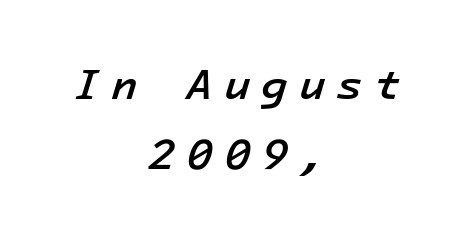
{"italic": "yes", "lean": "right", "slant_degrees": 16, "bold": "semi", "weight": "semibold", "width": "normal", "stroke_contrast": "low", "x_height": "medium", "monospaced": "yes", "underline": "no", "align": "center", "line_spacing": "normal", "line_spacing_ratio": 1.59, "letter_spacing": "wide", "letter_spacing_em": 0.24, "glyph_px": 44}
